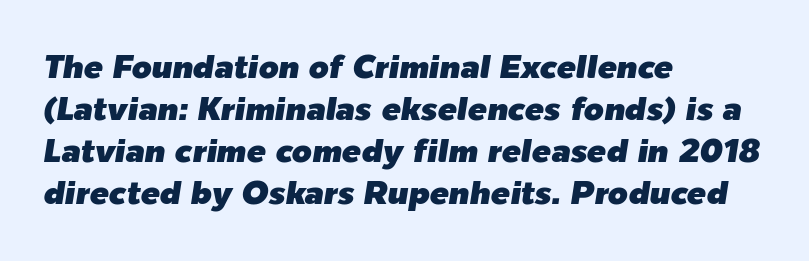
{"italic": "yes", "lean": "right", "slant_degrees": 9, "width": "normal", "stroke_contrast": "low", "x_height": "medium", "monospaced": "no", "underline": "no", "align": "left", "line_spacing": "normal", "line_spacing_ratio": 1.31, "letter_spacing": "normal", "letter_spacing_em": 0.0, "glyph_px": 32}
